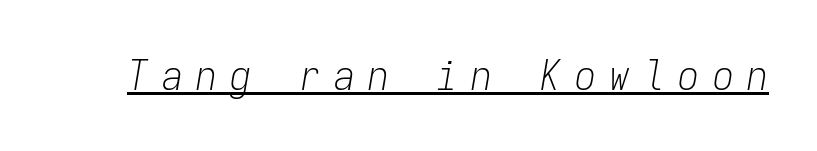
{"italic": "yes", "lean": "right", "slant_degrees": 9, "bold": "no", "weight": "light", "width": "condensed", "stroke_contrast": "low", "x_height": "medium", "monospaced": "yes", "underline": "yes", "letter_spacing": "wide", "letter_spacing_em": 0.32, "glyph_px": 42}
